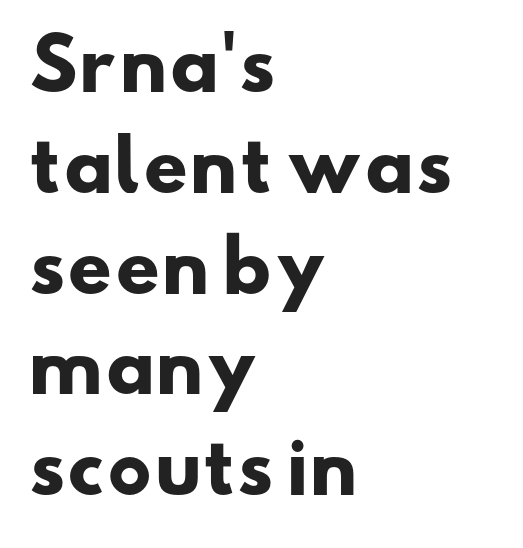
{"serif": "no", "bold": "yes", "weight": "heavy", "width": "wide", "stroke_contrast": "low", "x_height": "small", "monospaced": "no", "underline": "no", "align": "left", "line_spacing": "normal", "line_spacing_ratio": 1.44, "letter_spacing": "normal", "letter_spacing_em": 0.0, "glyph_px": 70}
